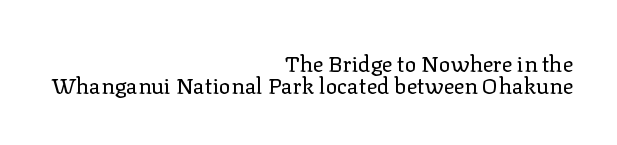
Q: Is the text bold? A: No.
Q: Is the text italic (slanted)? A: No, it is upright.
Q: Is the text underlined? A: No.
Q: How is the paragraph aligned? A: Right-aligned.
Q: Is the spacing between letters normal or unusually wide? A: Normal.
Q: Is the spacing between lines tight, normal or loose? A: Tight.
